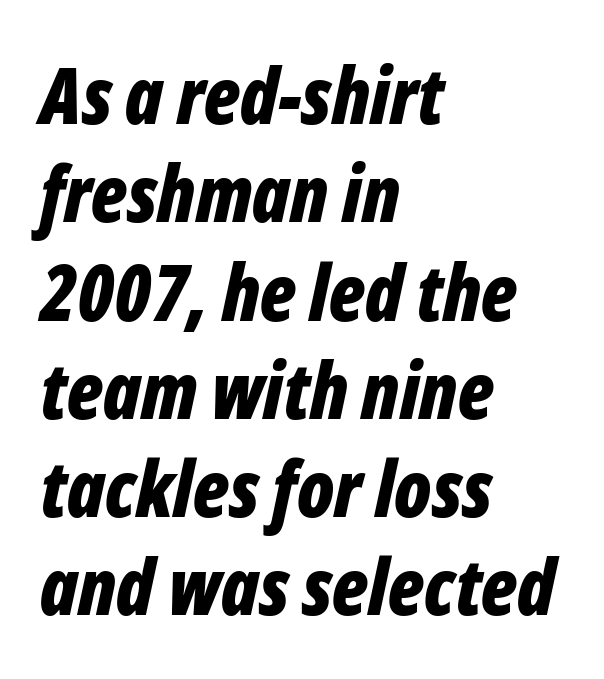
{"italic": "yes", "lean": "right", "slant_degrees": 12, "bold": "yes", "weight": "bold", "width": "condensed", "stroke_contrast": "low", "x_height": "medium", "monospaced": "no", "underline": "no", "align": "left", "line_spacing": "normal", "line_spacing_ratio": 1.26, "letter_spacing": "normal", "letter_spacing_em": 0.0, "glyph_px": 78}
